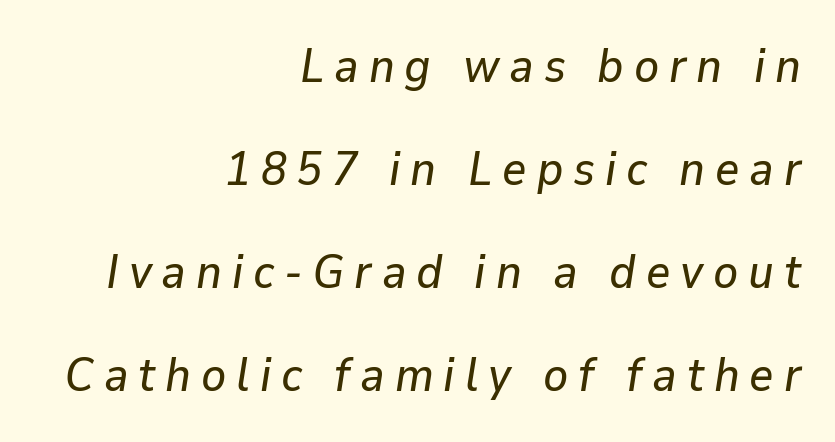
Horizontal alignment here is rightward, an uncommon choice for prose. The letters advance in unequal steps, a hallmark of proportional type. A clean baseline with only descenders dipping below it. Leading is clearly above the norm, producing a sparse column. The type is letterspaced generously, with wide tracking.
